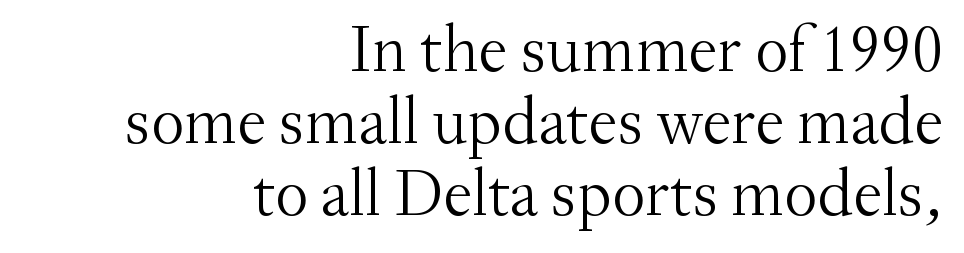
Vertical stems look standard width or narrower in stroke. Designer's note — italics off, roman on. Only glyphs here, with clear space below each row. A serif font was chosen for this passage. The compositor pushed each line to the right boundary. How are the letters spaced? Ordinarily, with no added tracking.
